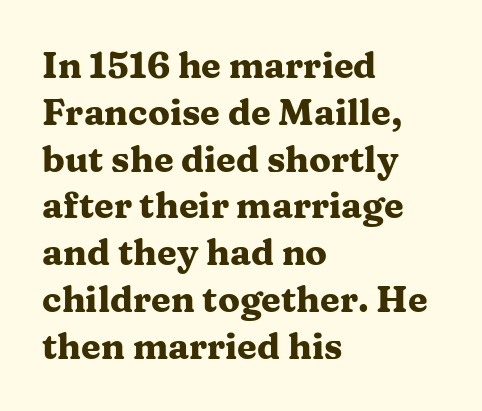
Q: Is the text bold? A: Yes.
Q: Is the text italic (slanted)? A: No, it is upright.
Q: Is the typeface a serif or a sans-serif typeface? A: Serif.
Q: Is the text underlined? A: No.
Q: How is the paragraph aligned? A: Left-aligned.
Q: Is the spacing between letters normal or unusually wide? A: Normal.
Q: Is the spacing between lines tight, normal or loose? A: Normal.
Q: Width (condensed, normal, or wide)? A: Wide.
Q: Stroke contrast? A: Medium.
Q: x-height? A: Medium.
Q: Monospaced? A: No.
